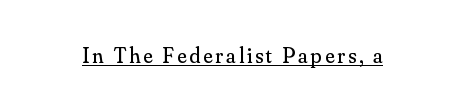
Q: Is the text bold? A: No.
Q: Is the text italic (slanted)? A: No, it is upright.
Q: Is the text underlined? A: Yes.
